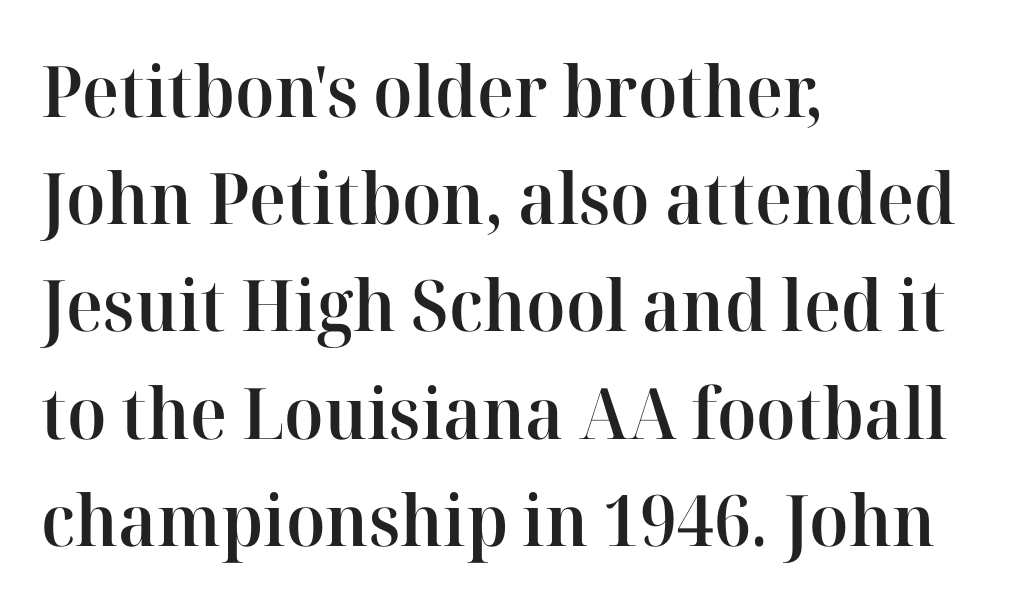
The baseline area is clear. Leftover space on each line is placed entirely after the last word. Does the type have serifs? Yes, each stem ends in a small foot. Nothing unusual about the tracking: characters are spaced as the font intends. Vertically, the passage feels balanced, rows spaced as you'd expect. Do the letters lean? They stand straight.
